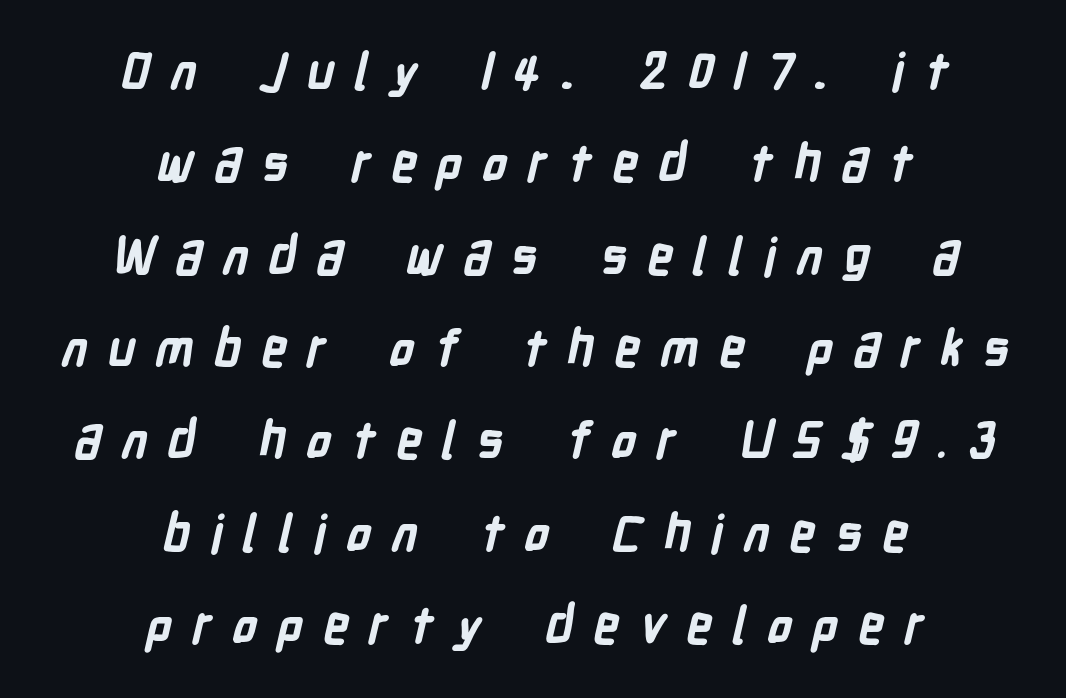
Q: Is the text bold? A: Yes.
Q: Is the typeface a serif or a sans-serif typeface? A: Sans-serif.
Q: Is the text underlined? A: No.
Q: How is the paragraph aligned? A: Centered.
Q: Is the spacing between letters normal or unusually wide? A: Unusually wide.
Q: Width (condensed, normal, or wide)? A: Condensed.
Q: Stroke contrast? A: Low.
Q: x-height? A: Medium.
Q: Monospaced? A: No.
